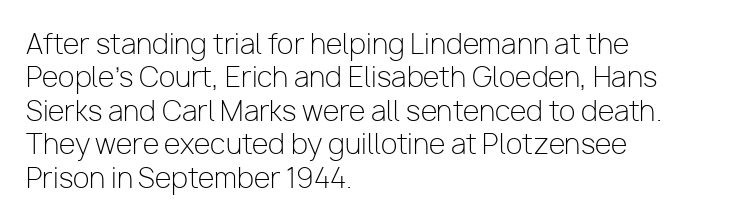
The image shows 27 px text type, upright; set left-aligned, line spacing 1.24x, normal letter spacing, not underlined.
